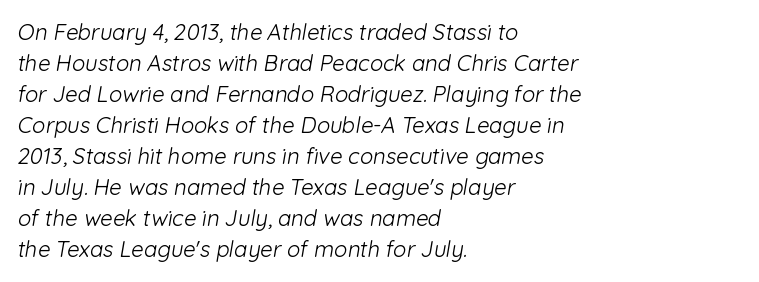
The image shows 22 px text type; set left-aligned, normal line spacing (1.41x), normal letter spacing, not underlined.
